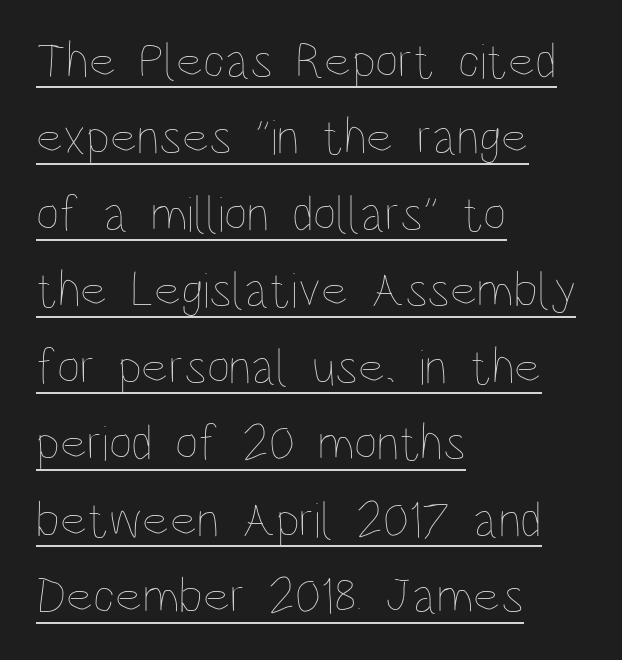
{"italic": "no", "bold": "no", "weight": "thin", "width": "condensed", "stroke_contrast": "low", "x_height": "large", "monospaced": "no", "underline": "yes", "align": "left", "line_spacing": "normal", "line_spacing_ratio": 1.5, "letter_spacing": "normal", "letter_spacing_em": 0.0, "glyph_px": 51}
